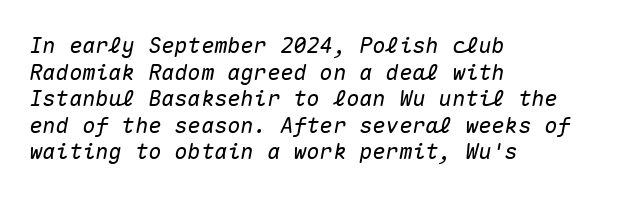
Italic: yes, the glyphs are oblique. Alignment: flush left. No extra tracking has been applied to these lines. Underlining? Definitely not there.
